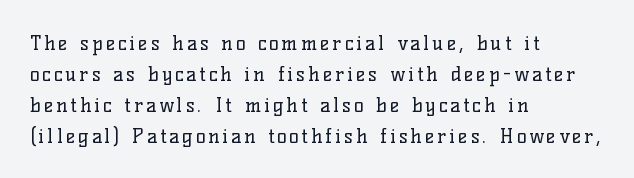
Ordinary non-slanted type is in use. Unmarked baselines from the first word to the last. Each line starts at the same left margin while the right side varies. Normally led — the rows are evenly, conventionally spaced.
